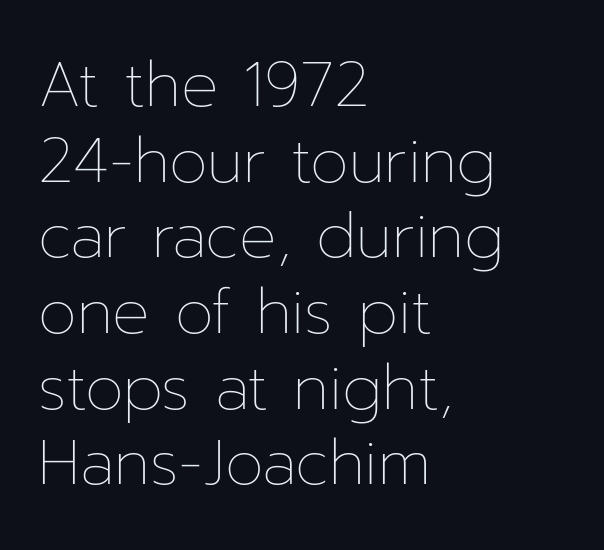
Compared with typical body copy, the letter spacing here is the same. The font's upright variant was chosen for this text. Think of a printed novel: that variable character pitch is what you see here. The baseline area is clear. One-word summary of the alignment: left. The weight tops out at a normal text grade.
